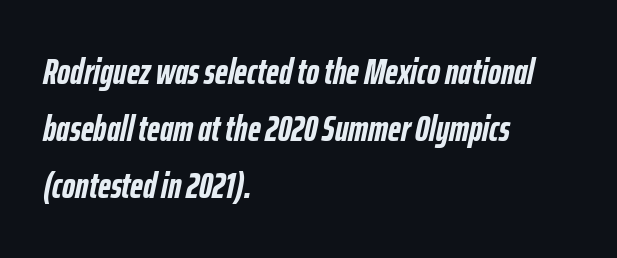
Has an underline been added? It has not. Caption: bold face, heavy strokes. The gaps between neighbouring characters are ordinary and unremarkable. This sample is left-justified, so line endings fall wherever the words run out. Characters are canted at an angle relative to the baseline's perpendicular. This sample keeps an unexceptional amount of space between lines.
